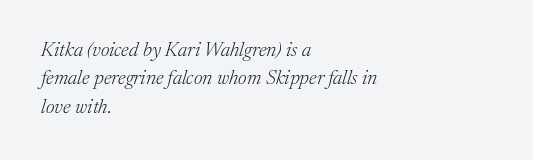
The weight would be labelled regular, book, light, or lighter still. The rows are spaced the way most documents space them. The lines in this sample share a left origin and differ only in where they stop. Notice how the stems are inclined rather than vertical — that's the hallmark of italics. What stands out about the letter spacing? Nothing — it is the standard amount. Honestly, there is no underline to notice here at all.
